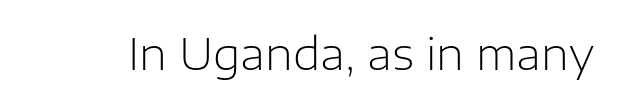
The passage shown is typed in a proportional face where columns would drift. In terms of letterform style, serifs are entirely absent. Decoration check: the copy has no underline. This is not heavy type; no bold has been used.
